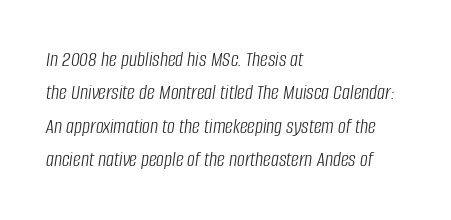
Q: Is the text bold? A: No.
Q: Is the text italic (slanted)? A: Yes, it leans right by about 8 degrees.
Q: Is the text underlined? A: No.
Q: How is the paragraph aligned? A: Left-aligned.
Q: Is the spacing between letters normal or unusually wide? A: Normal.
Q: Is the spacing between lines tight, normal or loose? A: Normal.
